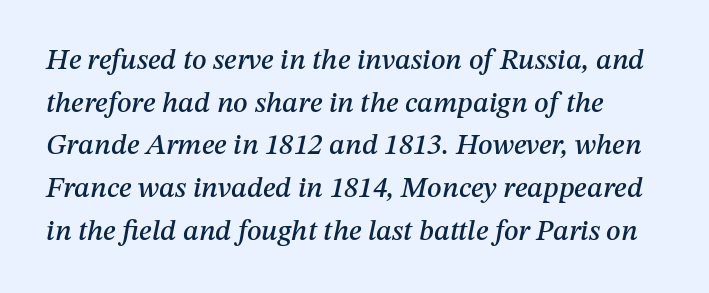
The image shows 29 px text type, italic (leaning right); set normal line spacing (1.47x), normal letter spacing, not underlined; medium stroke contrast and a medium x-height.
